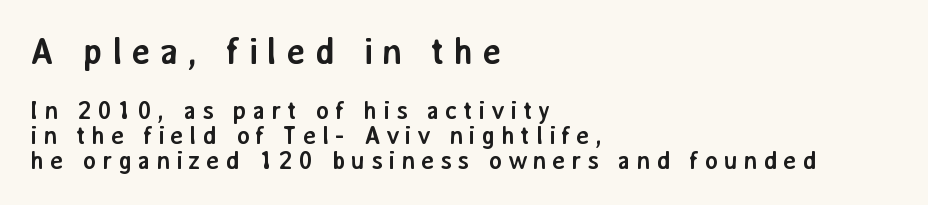
{"serif": "no", "italic": "no", "bold": "yes", "weight": "semibold", "width": "normal", "stroke_contrast": "low", "x_height": "medium", "monospaced": "no", "underline": "no", "align": "left", "line_spacing": "tight", "line_spacing_ratio": 0.99, "letter_spacing": "wide", "letter_spacing_em": 0.23, "larger_block": "first", "size_ratio": 1.48, "glyph_px": 37}
